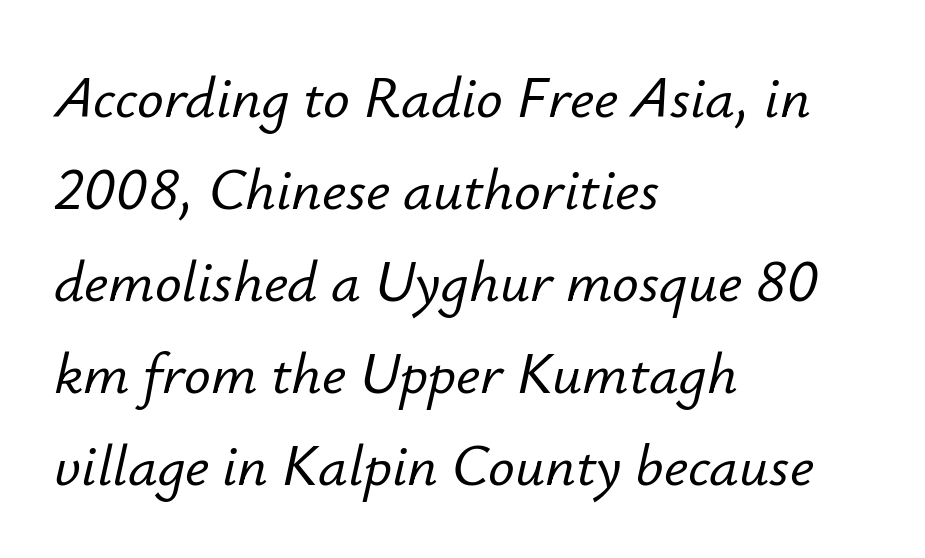
Here the designer chose a conventional face with non-uniform glyph widths. Each line starts at the same left margin while the right side varies. The glyphs are unaccompanied by any horizontal stroke below them. Honestly, the row spacing looks completely unremarkable. Glyph-to-glyph distance matches everyday printed text.
